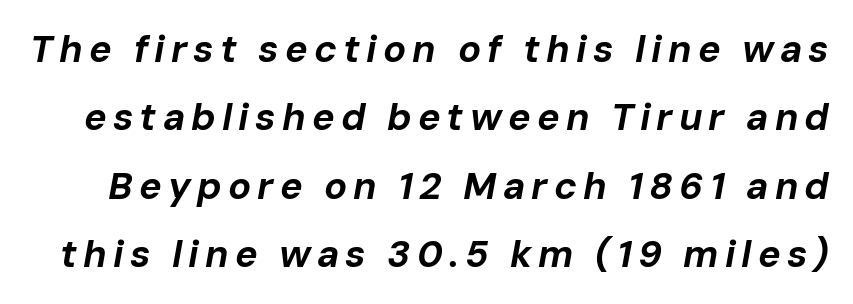
Q: Is the text bold? A: Yes.
Q: Is the text italic (slanted)? A: Yes, it leans right by about 10 degrees.
Q: Is the text underlined? A: No.
Q: Width (condensed, normal, or wide)? A: Normal.
Q: Stroke contrast? A: Low.
Q: x-height? A: Medium.
Q: Monospaced? A: No.
